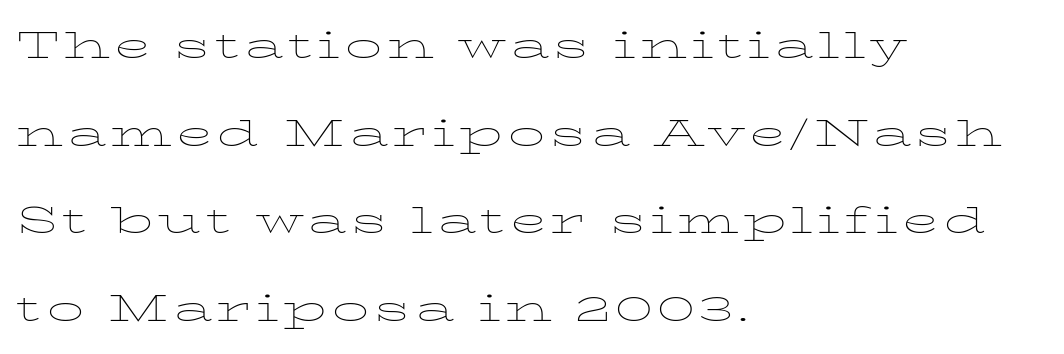
The type family on display is of the serif kind. Upright lettering throughout. Unbolded letterforms with no extra heft. Spacing verdict: proportional, widths tailored to each character. Horizontal alignment here is leftward, the default for most running prose.
